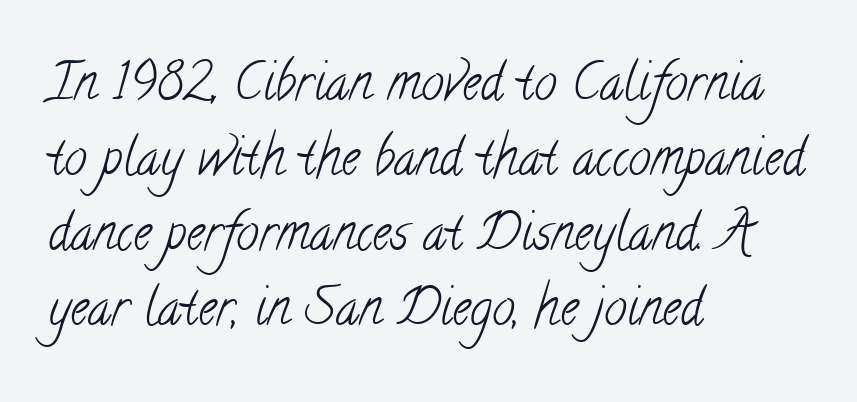
Q: Is the text bold? A: No.
Q: Is the typeface a serif or a sans-serif typeface? A: Serif.
Q: Is the text underlined? A: No.
Q: How is the paragraph aligned? A: Left-aligned.
Q: Is the spacing between letters normal or unusually wide? A: Normal.
Q: Is the spacing between lines tight, normal or loose? A: Normal.
Q: Width (condensed, normal, or wide)? A: Condensed.
Q: Stroke contrast? A: Low.
Q: x-height? A: Small.
Q: Monospaced? A: No.
